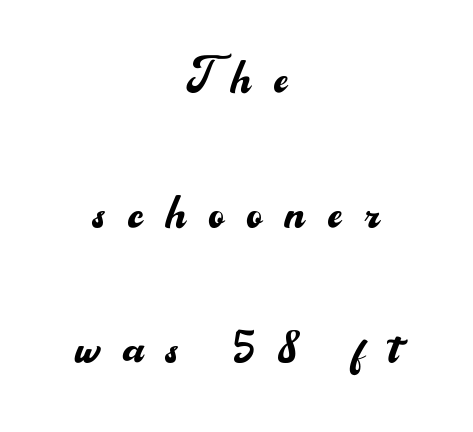
The letters carry no serifs — their stems end cleanly without finishing strokes. Summary of weight: not heavy and not bold. The passage shown is not underscored anywhere. Does the leading feel generous? Absolutely, it's lavish. Display-style spreading of the glyphs; the letterfit is very open.
